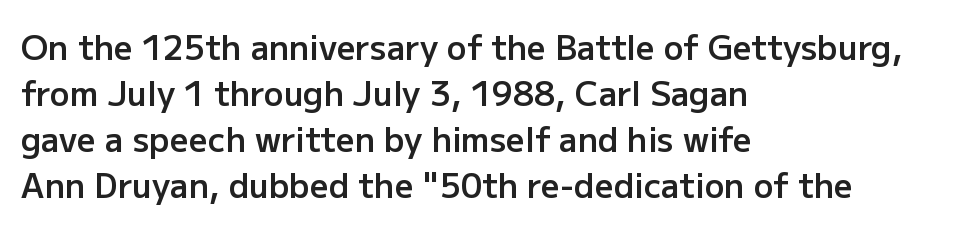
The image shows 33 px semibold sans-serif type, upright; set left-aligned, normal line spacing (1.39x), normal letter spacing, not underlined; low stroke contrast and a medium x-height.
